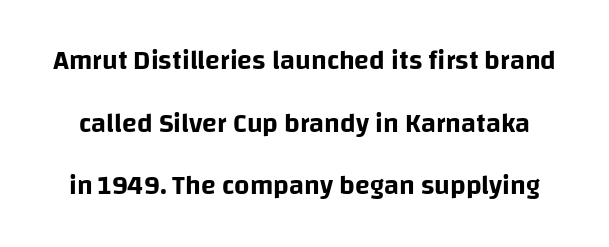
The image shows 27 px text type, upright; set loose line spacing (2.32x), normal letter spacing, not underlined.
